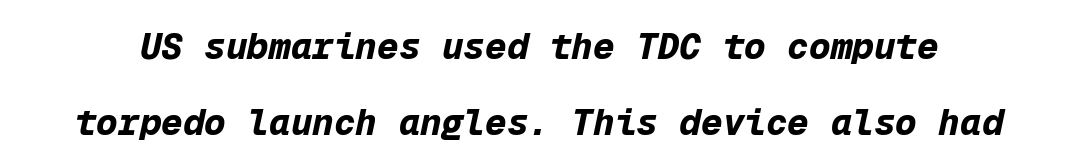
The image shows 36 px bold type, italic (leaning right), monospaced; set loose line spacing (2.11x), normal letter spacing, not underlined; low stroke contrast and a medium x-height.
